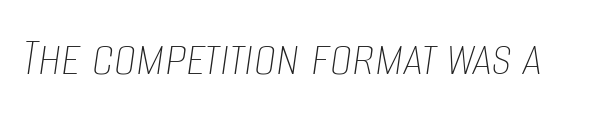
Q: Is the text bold? A: No.
Q: Is the text italic (slanted)? A: Yes, it leans right by about 8 degrees.
Q: Is the text underlined? A: No.
Q: Is the spacing between letters normal or unusually wide? A: Normal.
Q: Width (condensed, normal, or wide)? A: Condensed.
Q: Stroke contrast? A: Low.
Q: x-height? A: Large.
Q: Monospaced? A: No.
